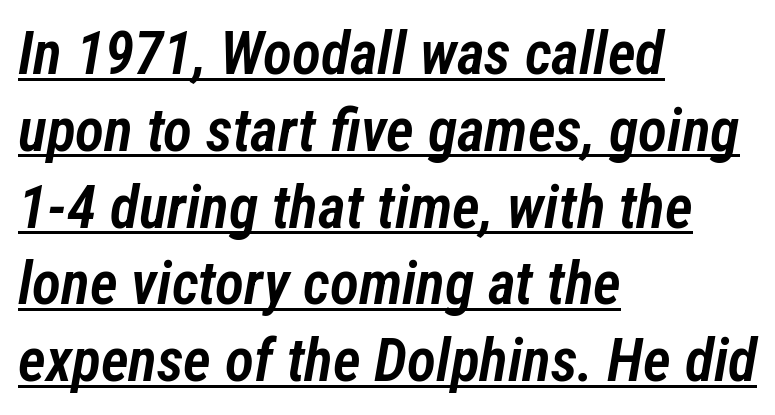
{"italic": "yes", "lean": "right", "slant_degrees": 12, "bold": "semi", "weight": "semibold", "width": "condensed", "stroke_contrast": "low", "x_height": "medium", "monospaced": "no", "underline": "yes", "align": "left", "line_spacing": "normal", "line_spacing_ratio": 1.28, "letter_spacing": "normal", "letter_spacing_em": 0.0, "glyph_px": 60}
